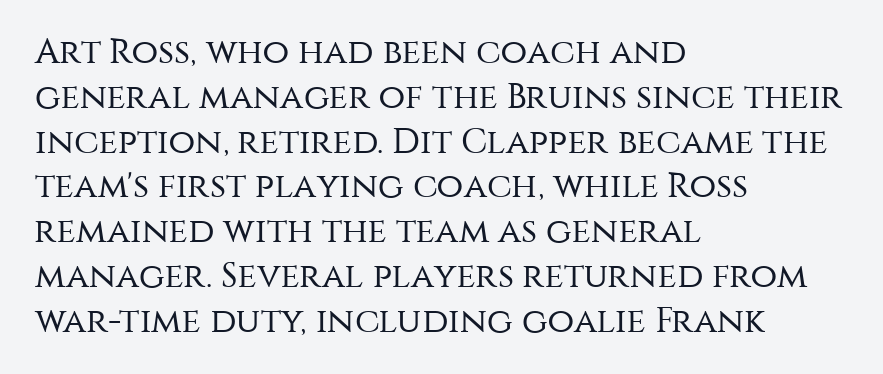
Q: Is the text bold? A: No.
Q: Is the text italic (slanted)? A: No, it is upright.
Q: Is the typeface a serif or a sans-serif typeface? A: Sans-serif.
Q: Is the text underlined? A: No.
Q: How is the paragraph aligned? A: Left-aligned.
Q: Is the spacing between letters normal or unusually wide? A: Normal.
Q: Is the spacing between lines tight, normal or loose? A: Normal.
Q: Width (condensed, normal, or wide)? A: Normal.
Q: Stroke contrast? A: Medium.
Q: x-height? A: Large.
Q: Monospaced? A: No.
